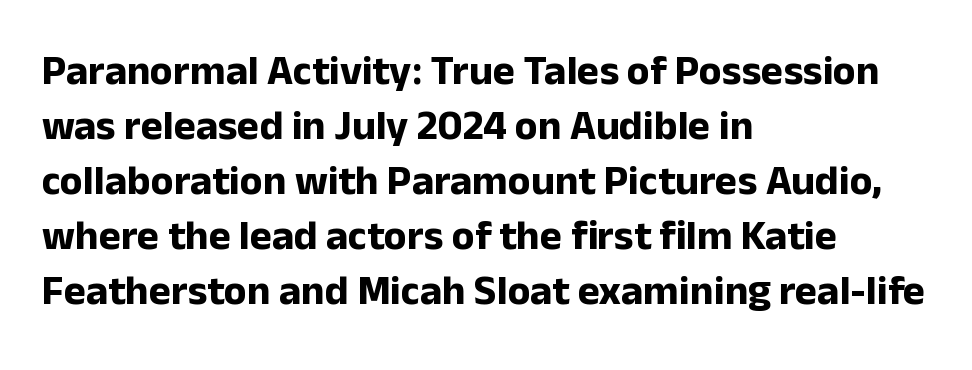
Lines of text with bare space underneath. Note the varied advance widths — an 'i' is clearly narrower than an 'm'. The face used here is rendered with its standard letterfit. The lines are quadded left.
